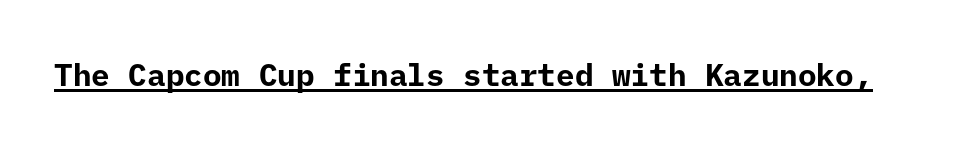
Q: Is the text bold? A: Yes.
Q: Is the text italic (slanted)? A: No, it is upright.
Q: Is the typeface a serif or a sans-serif typeface? A: Sans-serif.
Q: Is the text underlined? A: Yes.
Q: Is the spacing between letters normal or unusually wide? A: Normal.
Q: Width (condensed, normal, or wide)? A: Normal.
Q: Stroke contrast? A: Low.
Q: x-height? A: Medium.
Q: Monospaced? A: Yes.
